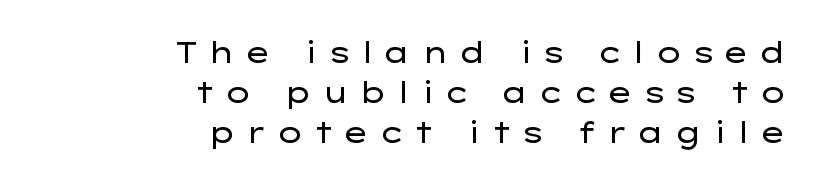
Leading: standard. Here the designer chose a conventional face with non-uniform glyph widths. Check where the strokes stop: nothing finishes them off — pure sans. Display-style spreading of the glyphs; the letterfit is very open. One-word summary of the alignment: right. A typesetter would mark this as roman, not italic.
